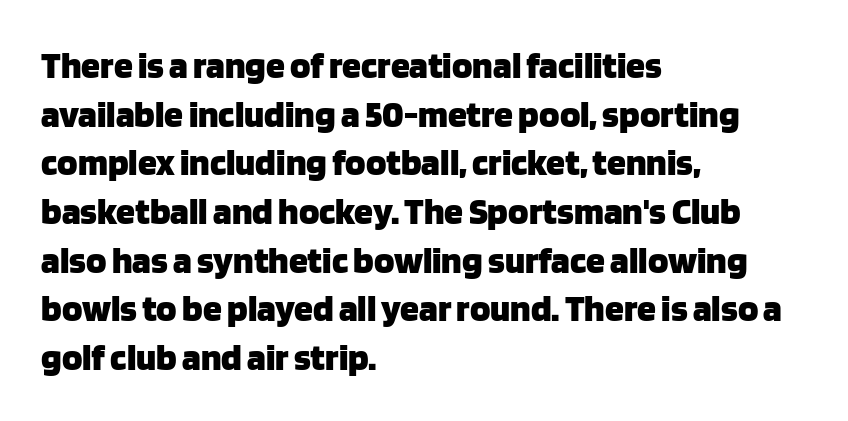
Q: Is the text bold? A: Yes.
Q: Is the text italic (slanted)? A: No, it is upright.
Q: Is the typeface a serif or a sans-serif typeface? A: Sans-serif.
Q: Is the text underlined? A: No.
Q: How is the paragraph aligned? A: Left-aligned.
Q: Is the spacing between letters normal or unusually wide? A: Normal.
Q: Is the spacing between lines tight, normal or loose? A: Normal.
Q: Width (condensed, normal, or wide)? A: Normal.
Q: Stroke contrast? A: Low.
Q: x-height? A: Large.
Q: Monospaced? A: No.
